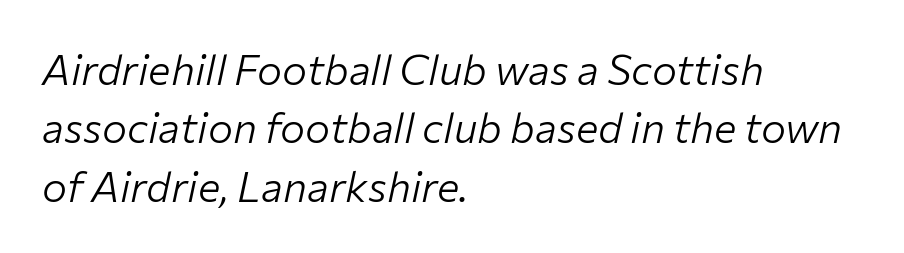
The image shows 42 px light type, italic (leaning right); set left-aligned, normal line spacing (1.39x), normal letter spacing, not underlined; low stroke contrast and a medium x-height.
